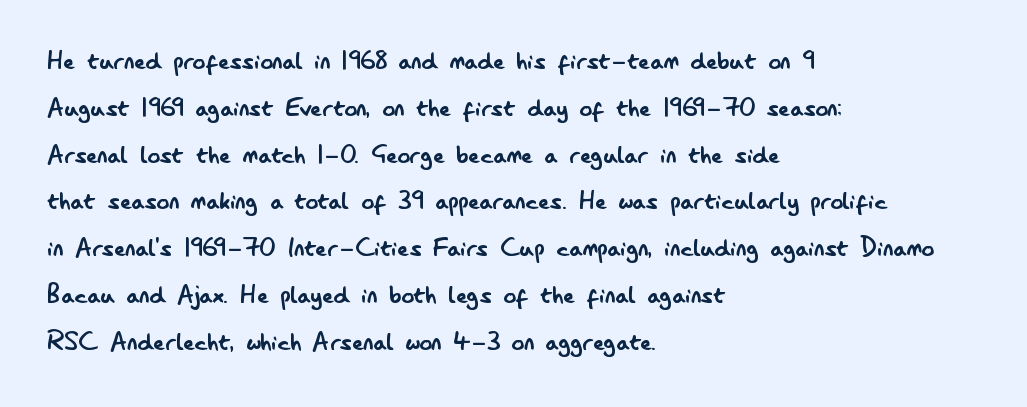
The compositor pushed each line to the left boundary. Note the varied advance widths — an 'i' is clearly narrower than an 'm'. The line texture is even and compact thanks to regular tracking. In terms of leading, this rendering sits right in the middle.
